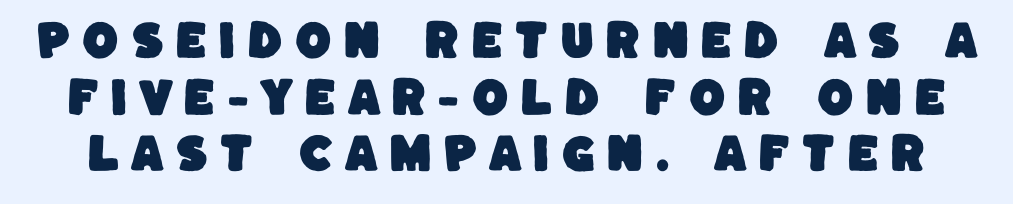
{"serif": "no", "width": "normal", "stroke_contrast": "low", "x_height": "large", "monospaced": "no", "underline": "no", "line_spacing": "normal", "line_spacing_ratio": 1.35, "letter_spacing": "wide", "letter_spacing_em": 0.26, "glyph_px": 42}
